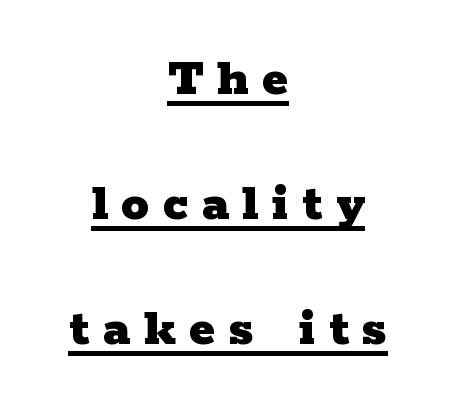
Q: Is the text bold? A: Yes.
Q: Is the text italic (slanted)? A: No, it is upright.
Q: Is the typeface a serif or a sans-serif typeface? A: Serif.
Q: Is the text underlined? A: Yes.
Q: How is the paragraph aligned? A: Centered.
Q: Is the spacing between letters normal or unusually wide? A: Unusually wide.
Q: Is the spacing between lines tight, normal or loose? A: Loose.
Q: Width (condensed, normal, or wide)? A: Wide.
Q: Stroke contrast? A: Low.
Q: x-height? A: Medium.
Q: Monospaced? A: No.
